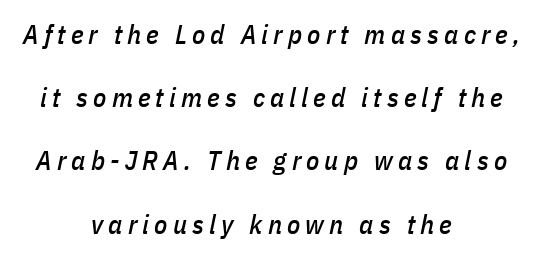
The image shows 27 px text type, italic (leaning right); set centered, loose line spacing (2.34x), not underlined.
